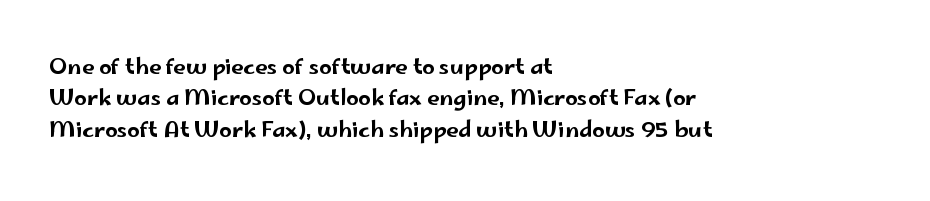
{"italic": "no", "underline": "no", "align": "left", "line_spacing": "normal", "line_spacing_ratio": 1.43, "letter_spacing": "normal", "letter_spacing_em": 0.0, "glyph_px": 22}
